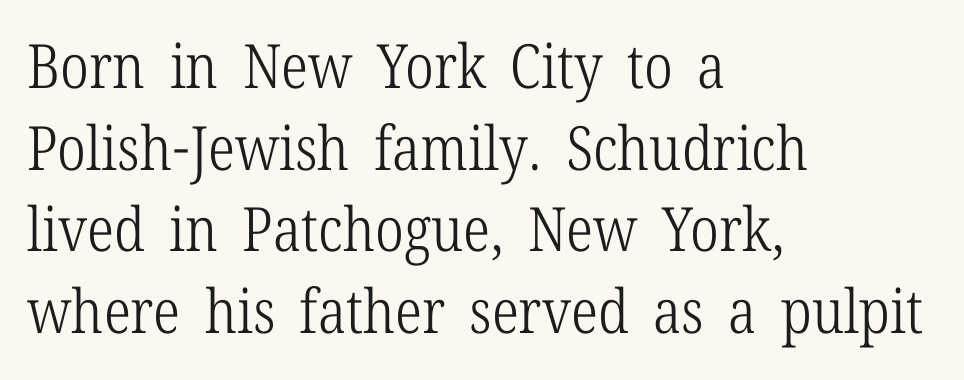
{"serif": "yes", "italic": "no", "bold": "no", "weight": "light", "width": "condensed", "stroke_contrast": "low", "x_height": "medium", "monospaced": "no", "underline": "no", "align": "left", "line_spacing": "normal", "line_spacing_ratio": 1.34, "letter_spacing": "normal", "letter_spacing_em": 0.0, "glyph_px": 61}
